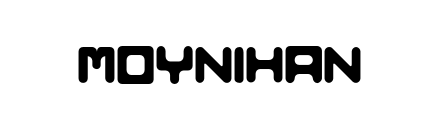
Tracking value appears to be zero — textbook default spacing. Glance below the letters and you will spot only blank space. Spacing verdict: proportional, widths tailored to each character. Are there feet on the stems? There aren't — it's a sans.
